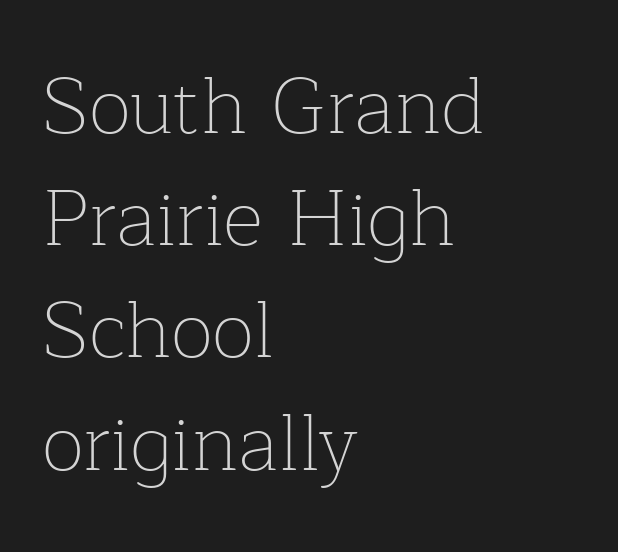
{"serif": "yes", "italic": "no", "bold": "no", "weight": "thin", "width": "normal", "stroke_contrast": "low", "x_height": "medium", "monospaced": "no", "underline": "no", "align": "left", "line_spacing": "normal", "line_spacing_ratio": 1.42, "letter_spacing": "normal", "letter_spacing_em": 0.0, "glyph_px": 79}
